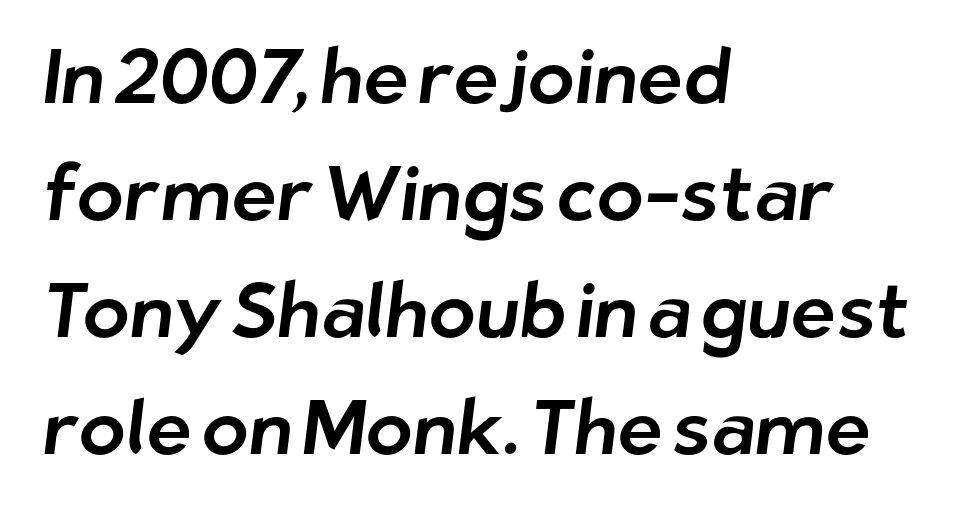
{"serif": "no", "width": "normal", "stroke_contrast": "low", "x_height": "medium", "monospaced": "no", "underline": "no", "align": "left", "line_spacing": "normal", "line_spacing_ratio": 1.52, "letter_spacing": "normal", "letter_spacing_em": 0.0, "glyph_px": 77}
